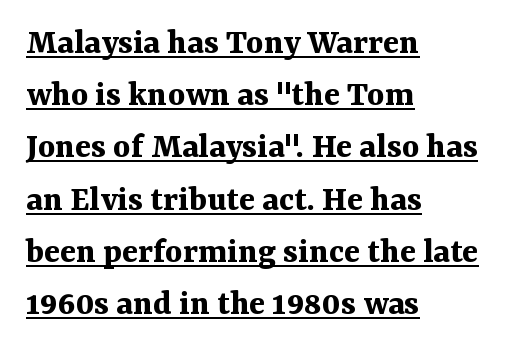
The image shows 37 px bold serif type, upright; set left-aligned, normal line spacing (1.41x), normal letter spacing, underlined; medium stroke contrast and a medium x-height.
